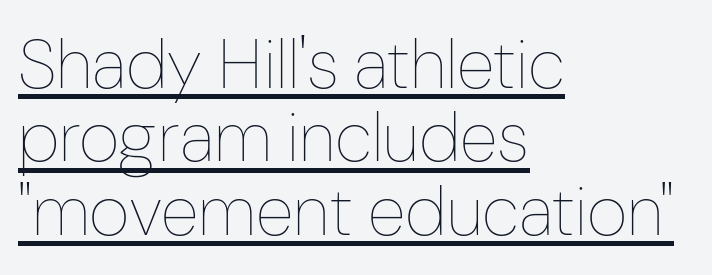
The image shows 70 px thin, condensed type, upright; set left-aligned, tight line spacing (1.05x), normal letter spacing, underlined; low stroke contrast and a medium x-height.
